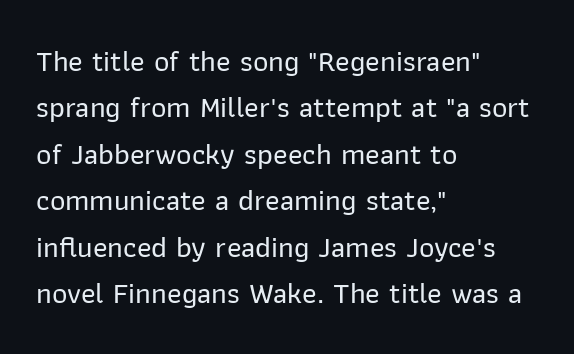
The words here are not underlined. The typography opts for an upright posture over an oblique one. What's the leading like? Ordinary, nothing unusual. A typesetter would call this proportional, since set widths differ per character.
